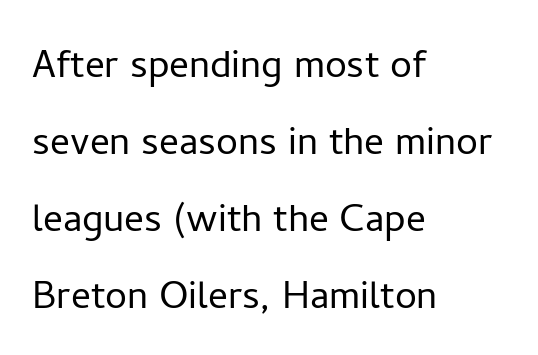
The image shows 49 px light sans-serif type, upright; set left-aligned, normal line spacing (1.57x), normal letter spacing, not underlined; low stroke contrast and a medium x-height.
